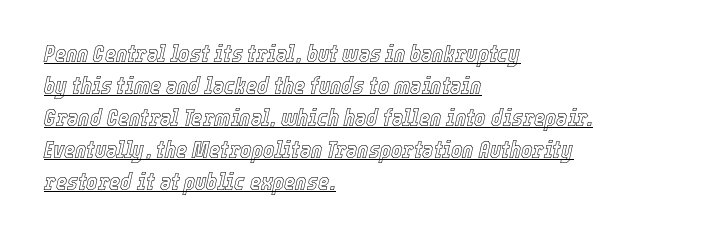
{"italic": "yes", "lean": "right", "slant_degrees": 12, "underline": "yes", "align": "left", "line_spacing": "normal", "line_spacing_ratio": 1.33, "letter_spacing": "normal", "letter_spacing_em": 0.0, "glyph_px": 24}
